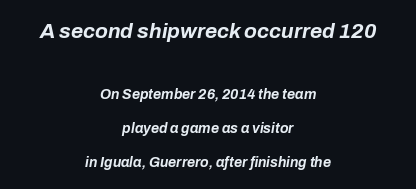
You'd pick this weight for a headline — it's a proper bold. You could fit nearly another row in the gap between these rows. Of the two passages, the one on top uses the larger point size. Every character sits at an angle, as italics do.
